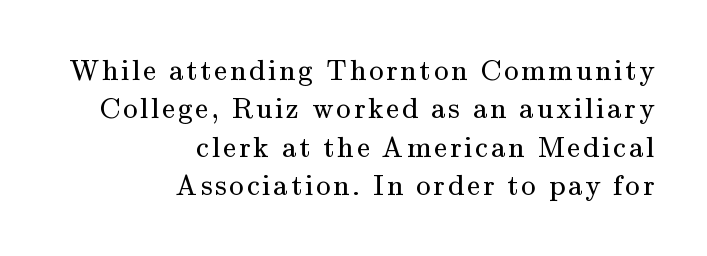
{"serif": "yes", "italic": "no", "bold": "no", "weight": "regular", "width": "normal", "stroke_contrast": "medium", "x_height": "small", "monospaced": "no", "underline": "no", "align": "right", "line_spacing": "normal", "line_spacing_ratio": 1.32, "glyph_px": 29}
